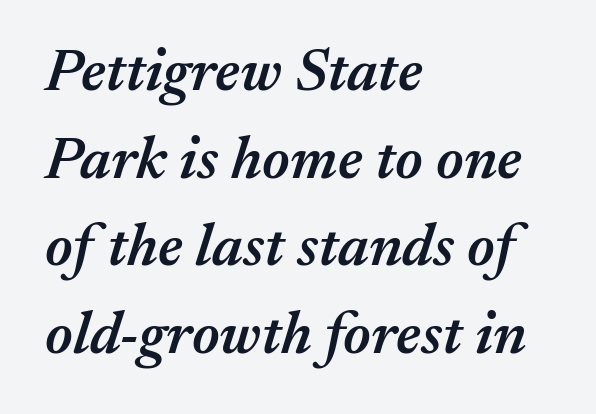
Q: Is the text bold? A: Semi-bold.
Q: Is the text italic (slanted)? A: Yes, it leans right by about 17 degrees.
Q: Is the text underlined? A: No.
Q: How is the paragraph aligned? A: Left-aligned.
Q: Is the spacing between letters normal or unusually wide? A: Normal.
Q: Is the spacing between lines tight, normal or loose? A: Normal.
Q: Width (condensed, normal, or wide)? A: Normal.
Q: Stroke contrast? A: Medium.
Q: x-height? A: Medium.
Q: Monospaced? A: No.
